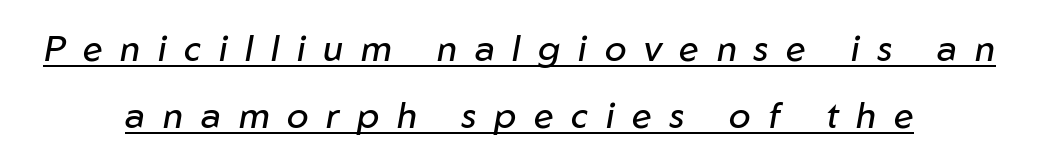
The image shows 36 px regular-weight type, italic (leaning right); set centered, line spacing 1.86x, unusually wide letter spacing (+0.49 em), underlined; low stroke contrast and a medium x-height.
